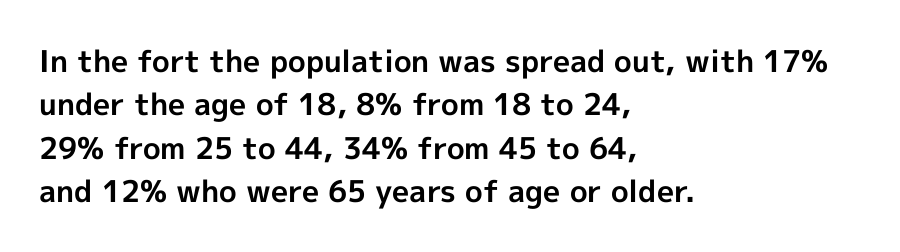
How are the letters spaced? Ordinarily, with no added tracking. Proportional: the letters do not fall into vertical columns. Grotesque or geometric, the face here clearly has no serifs. The vertical gap from one line to the next is medium. The string is rendered with underlining switched off.
